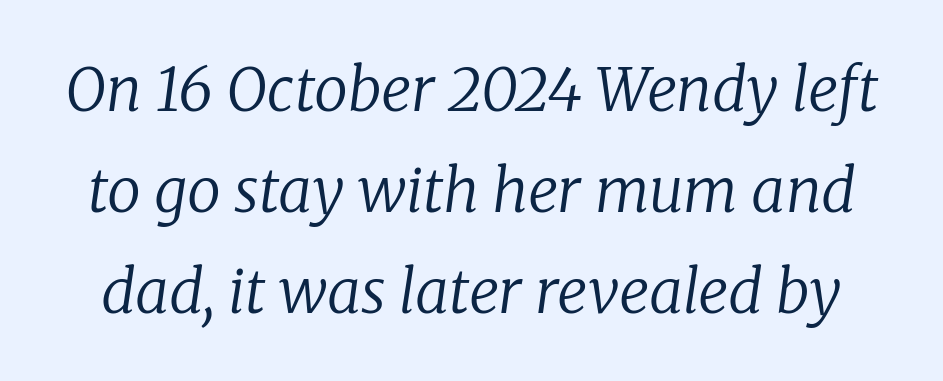
Q: Is the text bold? A: No.
Q: Is the text italic (slanted)? A: Yes, it leans right by about 8 degrees.
Q: Is the typeface a serif or a sans-serif typeface? A: Serif.
Q: Is the text underlined? A: No.
Q: Is the spacing between letters normal or unusually wide? A: Normal.
Q: Is the spacing between lines tight, normal or loose? A: Normal.
Q: Width (condensed, normal, or wide)? A: Normal.
Q: Stroke contrast? A: Low.
Q: x-height? A: Medium.
Q: Monospaced? A: No.
